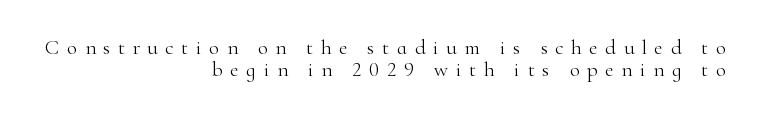
Q: Is the text bold? A: No.
Q: Is the text italic (slanted)? A: No, it is upright.
Q: Is the text underlined? A: No.
Q: How is the paragraph aligned? A: Right-aligned.
Q: Is the spacing between letters normal or unusually wide? A: Unusually wide.
Q: Is the spacing between lines tight, normal or loose? A: Tight.
